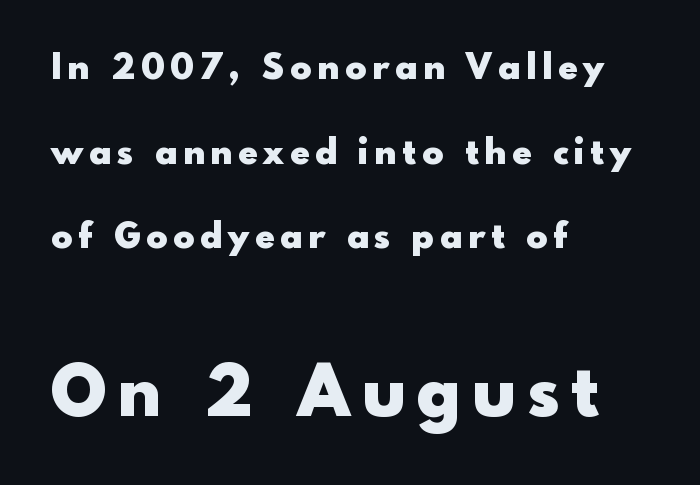
The image shows 70 px heavy sans-serif type, upright; set left-aligned, loose line spacing (2.42x), not underlined; the second (bottom) block is 2.0x larger; a small x-height.
